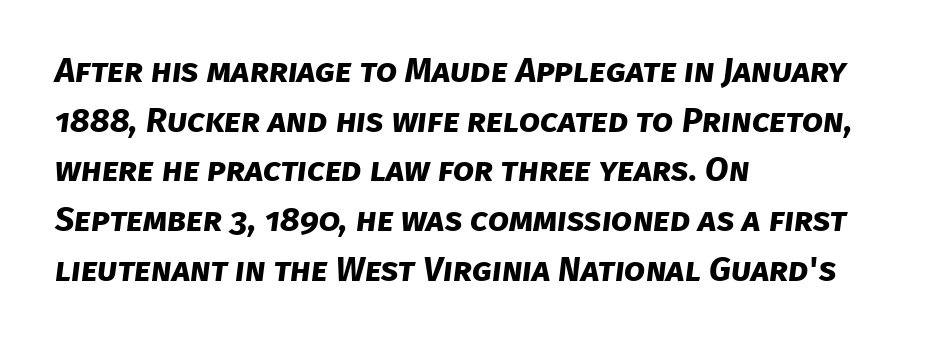
{"serif": "no", "bold": "yes", "weight": "bold", "width": "normal", "stroke_contrast": "low", "x_height": "large", "monospaced": "no", "underline": "no", "align": "left", "line_spacing": "normal", "line_spacing_ratio": 1.46, "letter_spacing": "normal", "letter_spacing_em": 0.0, "glyph_px": 34}
